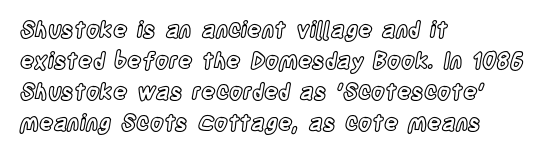
The text block is weighted toward the left margin, trailing off unevenly rightward. Each row of text sits above clean, open space. Leading matches the norm, producing a regular column. Nobody touched the tracking dial on this one.
